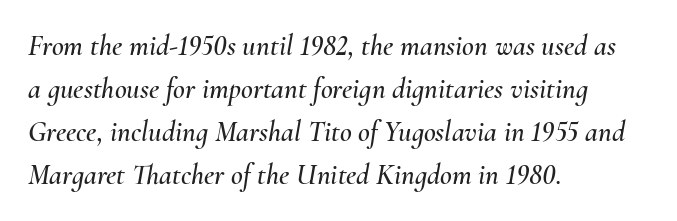
There is no visible air inserted between adjacent glyphs. This is oblique type, the kind used for emphasis or titles. Do the characters align in a grid? No, the font is proportional. The rendering uses a moderate line-height, typical for paragraphs. Where is the straight margin? On the left. Glance below the letters and you will spot only blank space.
